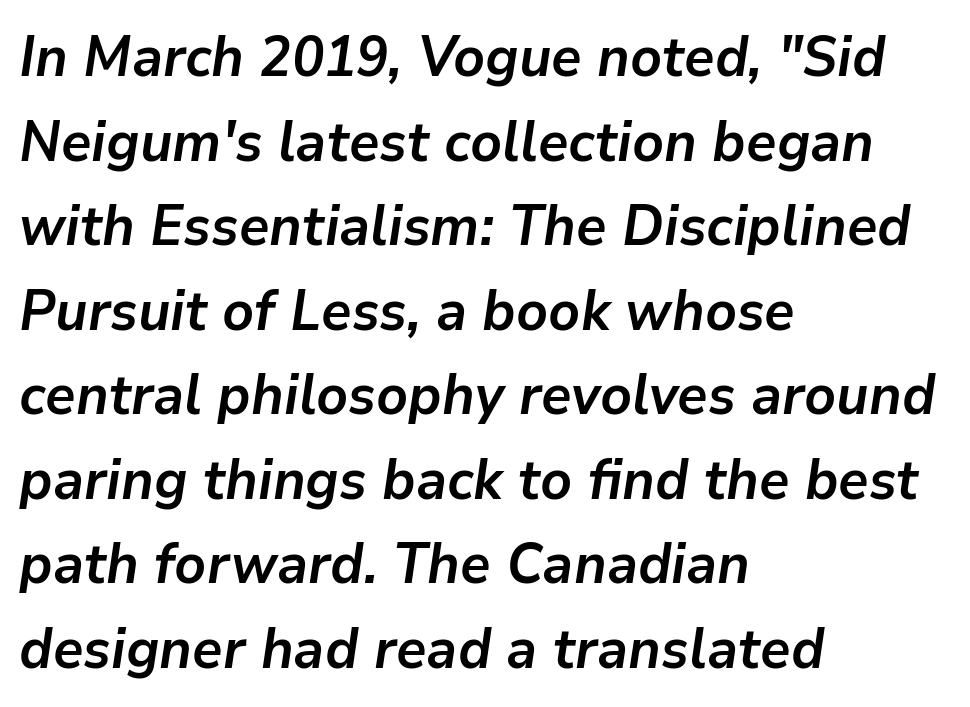
{"italic": "yes", "lean": "right", "slant_degrees": 9, "bold": "yes", "weight": "semibold", "width": "normal", "stroke_contrast": "low", "x_height": "medium", "monospaced": "no", "underline": "no", "align": "left", "line_spacing": "normal", "line_spacing_ratio": 1.51, "letter_spacing": "normal", "letter_spacing_em": 0.0, "glyph_px": 56}
